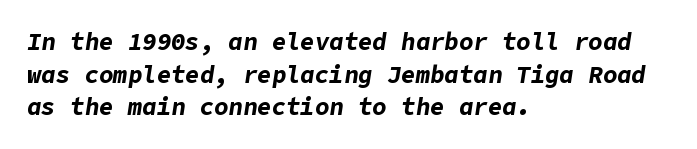
{"italic": "yes", "lean": "right", "slant_degrees": 9, "bold": "yes", "underline": "no", "align": "left", "line_spacing": "normal", "line_spacing_ratio": 1.36, "letter_spacing": "normal", "letter_spacing_em": 0.0, "glyph_px": 24}
